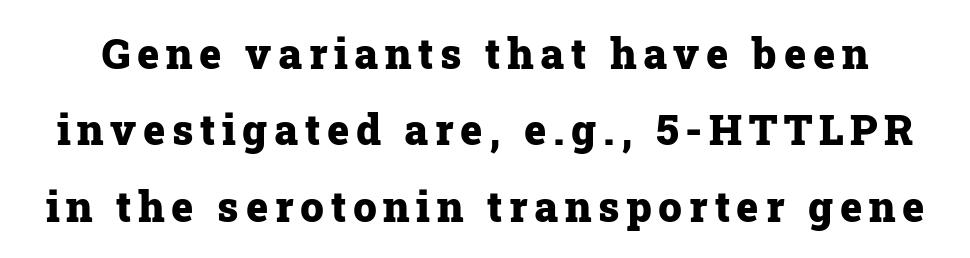
Q: Is the text bold? A: Yes.
Q: Is the text italic (slanted)? A: No, it is upright.
Q: Is the typeface a serif or a sans-serif typeface? A: Serif.
Q: Is the text underlined? A: No.
Q: Width (condensed, normal, or wide)? A: Normal.
Q: Stroke contrast? A: Low.
Q: x-height? A: Medium.
Q: Monospaced? A: No.
